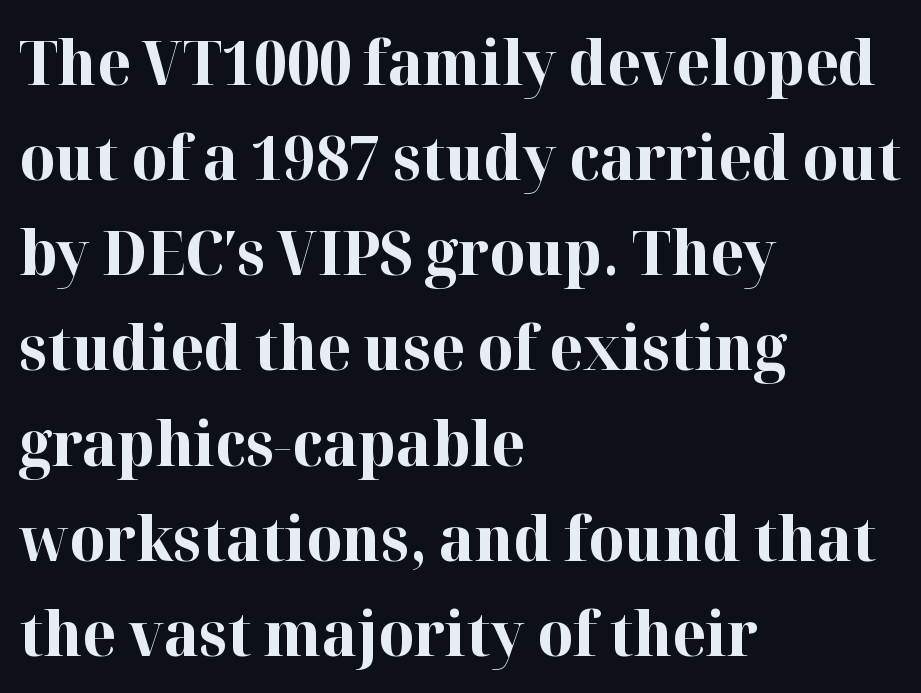
{"serif": "yes", "italic": "no", "bold": "yes", "weight": "bold", "width": "normal", "stroke_contrast": "high", "x_height": "medium", "monospaced": "no", "underline": "no", "align": "left", "line_spacing": "normal", "line_spacing_ratio": 1.56, "letter_spacing": "normal", "letter_spacing_em": 0.0, "glyph_px": 61}
